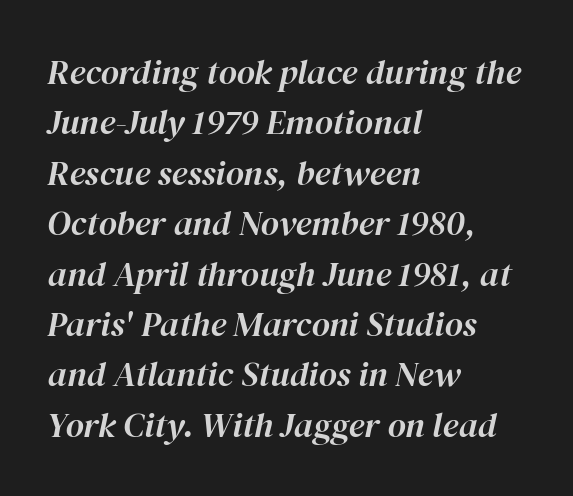
The passage shown is typed in a proportional face where columns would drift. Tracking value appears to be zero — textbook default spacing. The paragraph shown leans on its left margin. Is the type slanted? Yes — the strokes lean at a clear angle. Decoration check: the copy has no underline. A normal amount of white space separates one row of letters from the next.
